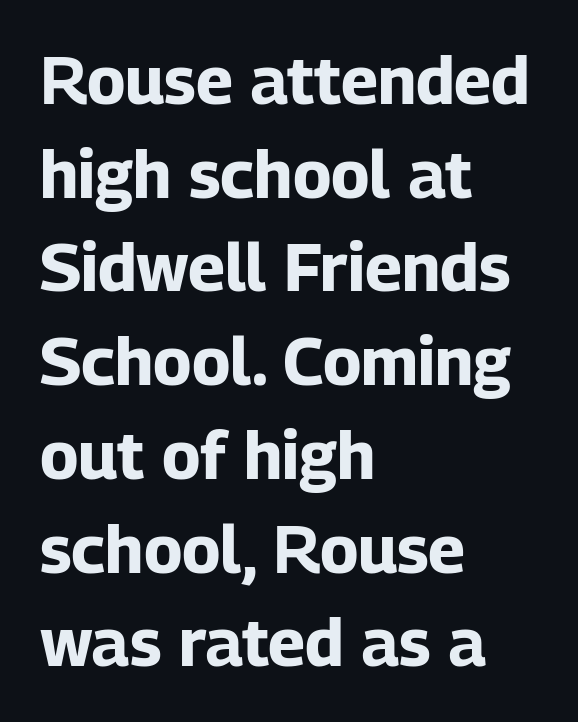
The image shows 66 px bold sans-serif type, upright; set left-aligned, normal line spacing (1.42x), normal letter spacing, not underlined; low stroke contrast and a medium x-height.
